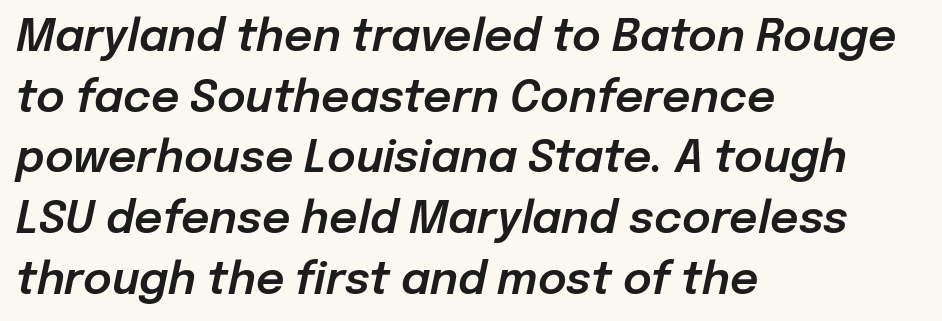
{"italic": "yes", "lean": "right", "slant_degrees": 12, "width": "normal", "stroke_contrast": "low", "x_height": "medium", "monospaced": "no", "underline": "no", "align": "left", "line_spacing": "normal", "line_spacing_ratio": 1.38, "letter_spacing": "normal", "letter_spacing_em": 0.0, "glyph_px": 44}
